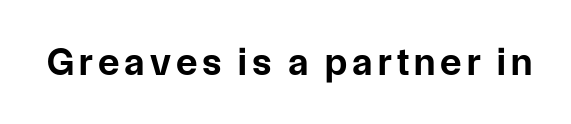
The image shows 39 px bold sans-serif type, upright; set not underlined; low stroke contrast and a medium x-height.
